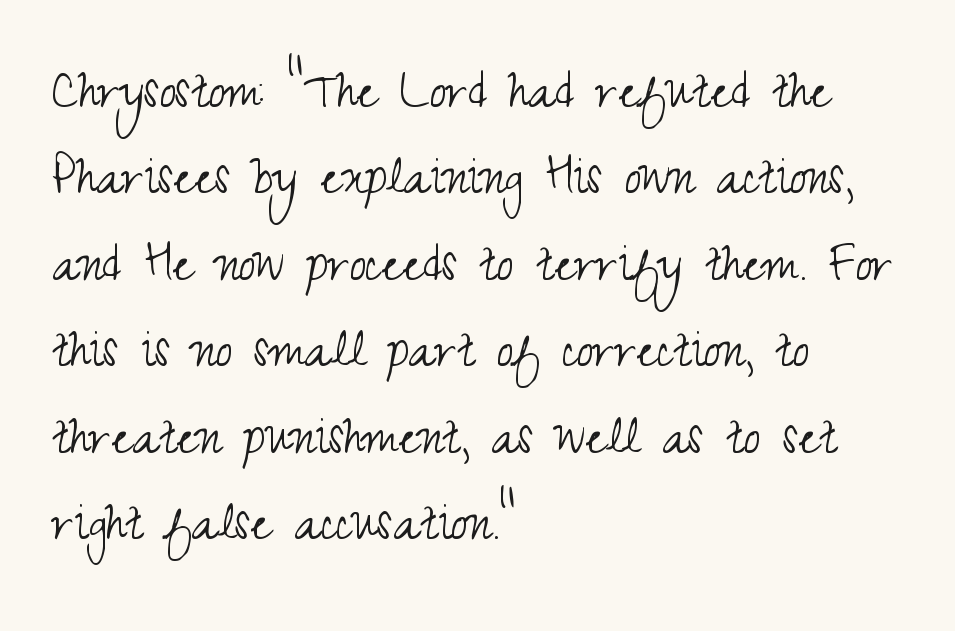
The face used here is rendered with its standard letterfit. Serifs: no, the terminals of the letterforms are clean. On a weight scale, this lands at 450 or below. How would I describe the line gaps? Plain and ordinary.
